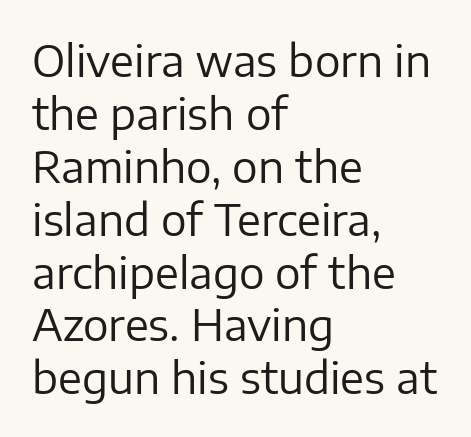
Is the type heavy? It reads as light-to-regular instead. A typesetter would call this proportional, since set widths differ per character. The rendering anchors every line to the left-hand side. Does the lettering tilt? It doesn't — this is upright.
